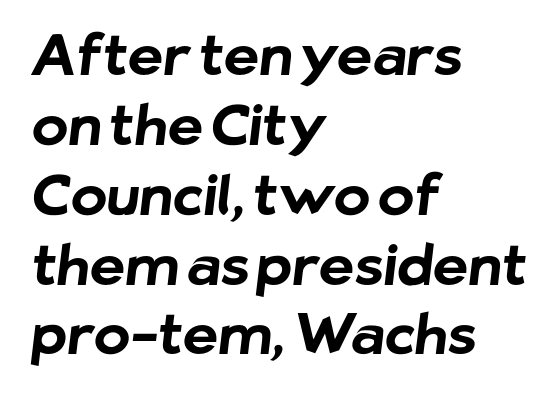
Q: Is the text bold? A: Yes.
Q: Is the typeface a serif or a sans-serif typeface? A: Sans-serif.
Q: Is the text underlined? A: No.
Q: How is the paragraph aligned? A: Left-aligned.
Q: Is the spacing between letters normal or unusually wide? A: Normal.
Q: Is the spacing between lines tight, normal or loose? A: Normal.
Q: Width (condensed, normal, or wide)? A: Normal.
Q: Stroke contrast? A: Low.
Q: x-height? A: Medium.
Q: Monospaced? A: No.
